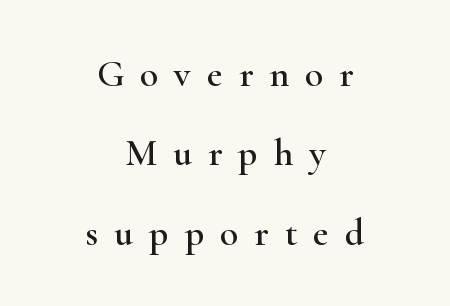
Q: Is the text italic (slanted)? A: No, it is upright.
Q: Is the typeface a serif or a sans-serif typeface? A: Serif.
Q: Is the text underlined? A: No.
Q: How is the paragraph aligned? A: Centered.
Q: Is the spacing between letters normal or unusually wide? A: Unusually wide.
Q: Is the spacing between lines tight, normal or loose? A: Loose.
Q: Width (condensed, normal, or wide)? A: Wide.
Q: Stroke contrast? A: High.
Q: x-height? A: Small.
Q: Monospaced? A: No.
